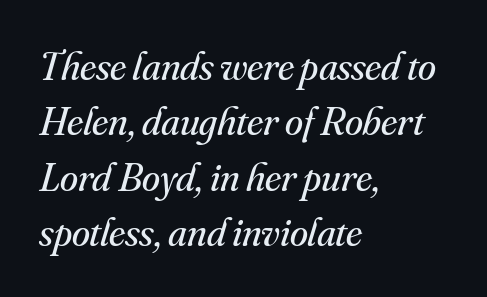
Q: Is the text bold? A: No.
Q: Is the text italic (slanted)? A: Yes, it leans right by about 16 degrees.
Q: Is the typeface a serif or a sans-serif typeface? A: Serif.
Q: Is the text underlined? A: No.
Q: How is the paragraph aligned? A: Left-aligned.
Q: Is the spacing between letters normal or unusually wide? A: Normal.
Q: Is the spacing between lines tight, normal or loose? A: Normal.
Q: Width (condensed, normal, or wide)? A: Normal.
Q: Stroke contrast? A: Medium.
Q: x-height? A: Small.
Q: Monospaced? A: No.
